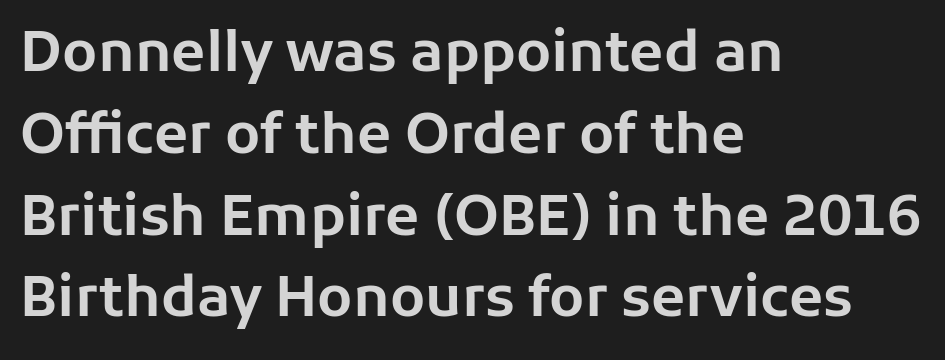
{"serif": "no", "italic": "no", "width": "normal", "stroke_contrast": "low", "x_height": "medium", "monospaced": "no", "underline": "no", "align": "left", "line_spacing": "normal", "line_spacing_ratio": 1.46, "letter_spacing": "normal", "letter_spacing_em": 0.0, "glyph_px": 56}
